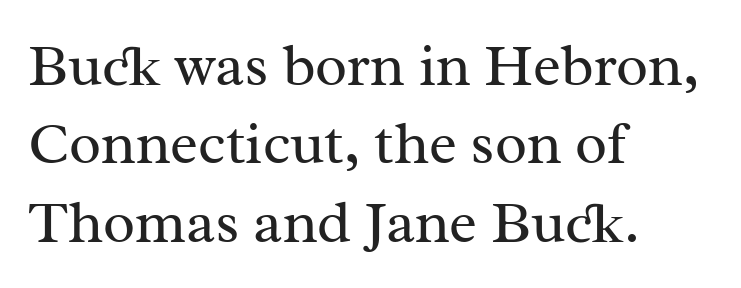
Q: Is the text bold? A: No.
Q: Is the text italic (slanted)? A: No, it is upright.
Q: Is the typeface a serif or a sans-serif typeface? A: Serif.
Q: Is the text underlined? A: No.
Q: How is the paragraph aligned? A: Left-aligned.
Q: Is the spacing between letters normal or unusually wide? A: Normal.
Q: Is the spacing between lines tight, normal or loose? A: Normal.
Q: Width (condensed, normal, or wide)? A: Normal.
Q: Stroke contrast? A: Medium.
Q: x-height? A: Medium.
Q: Monospaced? A: No.
